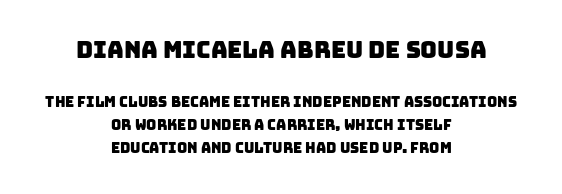
{"underline": "no", "align": "center", "line_spacing": "normal", "line_spacing_ratio": 1.64, "letter_spacing": "normal", "letter_spacing_em": 0.0, "larger_block": "first", "size_ratio": 1.64, "glyph_px": 23}
